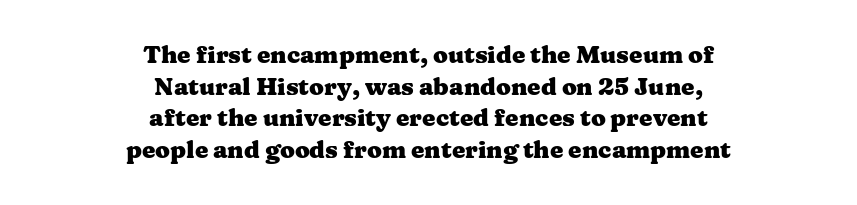
{"italic": "no", "bold": "yes", "underline": "no", "align": "center", "line_spacing": "normal", "line_spacing_ratio": 1.32, "letter_spacing": "normal", "letter_spacing_em": 0.0, "glyph_px": 24}
